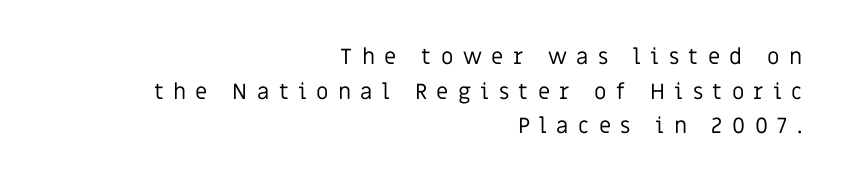
Quick note: not italic, upright. The ragged edge is on the left, which tells us the setting is flush right. Letters have the restrained weight of plain body copy at most. A bare baseline throughout the passage.
